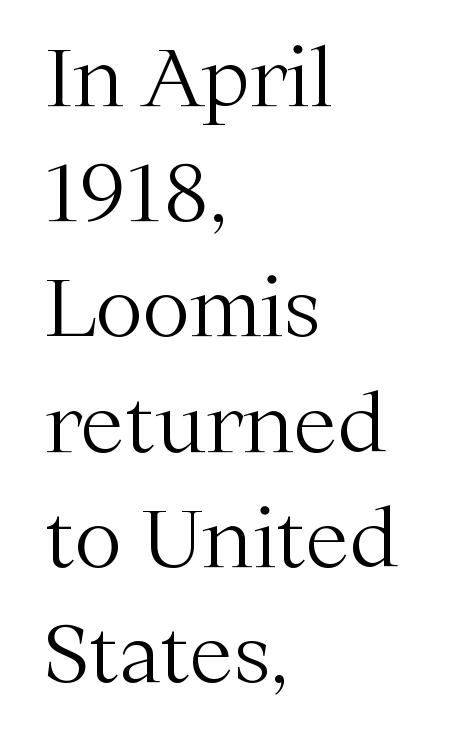
Q: Is the text bold? A: No.
Q: Is the text italic (slanted)? A: No, it is upright.
Q: Is the typeface a serif or a sans-serif typeface? A: Serif.
Q: Is the text underlined? A: No.
Q: How is the paragraph aligned? A: Left-aligned.
Q: Is the spacing between letters normal or unusually wide? A: Normal.
Q: Is the spacing between lines tight, normal or loose? A: Normal.
Q: Width (condensed, normal, or wide)? A: Normal.
Q: Stroke contrast? A: Medium.
Q: x-height? A: Medium.
Q: Monospaced? A: No.
